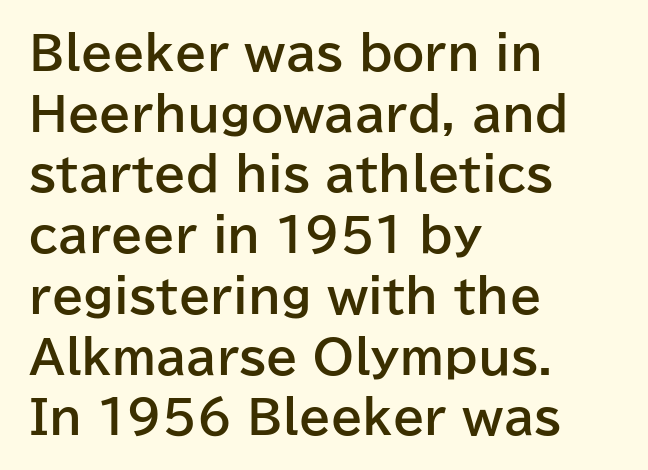
The image shows 46 px bold sans-serif type, upright; set left-aligned, normal line spacing (1.32x), normal letter spacing, not underlined; low stroke contrast and a medium x-height.
